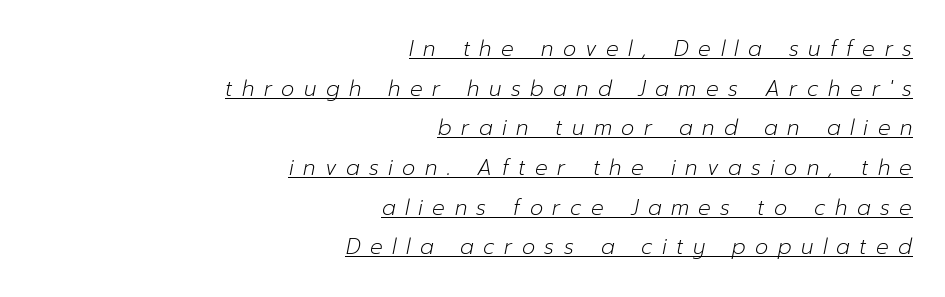
The image shows 21 px text type, italic (leaning right); set right-aligned, line spacing 1.89x, unusually wide letter spacing (+0.45 em), underlined.
